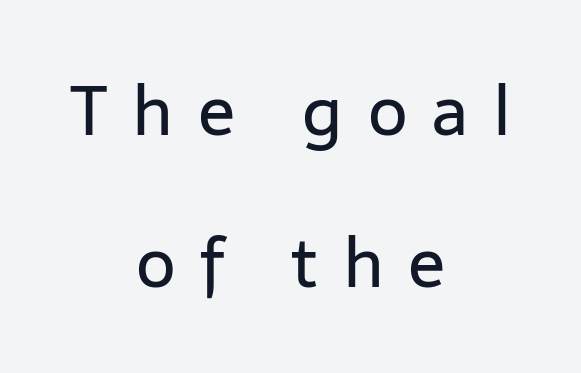
The image shows 69 px regular-weight sans-serif type, upright; set centered, loose line spacing (2.2x), unusually wide letter spacing (+0.36 em), not underlined; low stroke contrast and a medium x-height.
